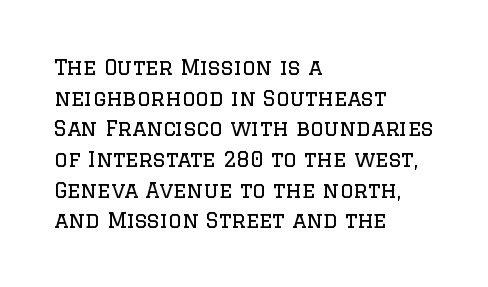
{"italic": "no", "bold": "no", "underline": "no", "align": "left", "line_spacing": "normal", "line_spacing_ratio": 1.46, "letter_spacing": "normal", "letter_spacing_em": 0.0, "glyph_px": 21}
